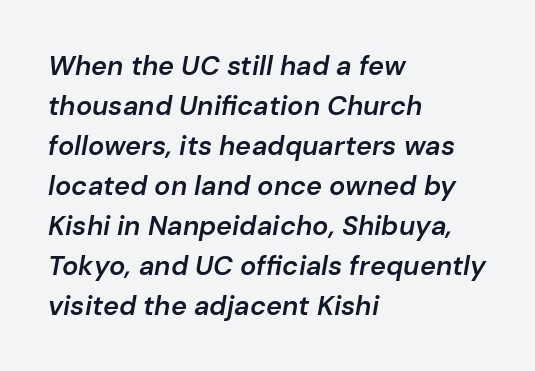
Q: Is the text bold? A: Semi-bold.
Q: Is the text italic (slanted)? A: Yes, it leans right by about 10 degrees.
Q: Is the text underlined? A: No.
Q: How is the paragraph aligned? A: Left-aligned.
Q: Is the spacing between letters normal or unusually wide? A: Normal.
Q: Is the spacing between lines tight, normal or loose? A: Normal.
